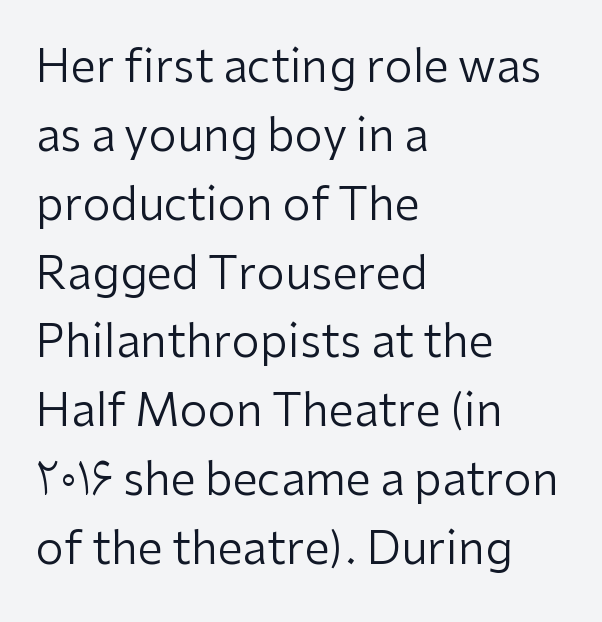
Q: Is the text bold? A: No.
Q: Is the text italic (slanted)? A: No, it is upright.
Q: Is the typeface a serif or a sans-serif typeface? A: Sans-serif.
Q: Is the text underlined? A: No.
Q: How is the paragraph aligned? A: Left-aligned.
Q: Is the spacing between letters normal or unusually wide? A: Normal.
Q: Is the spacing between lines tight, normal or loose? A: Normal.
Q: Width (condensed, normal, or wide)? A: Normal.
Q: Stroke contrast? A: Low.
Q: x-height? A: Medium.
Q: Monospaced? A: No.
